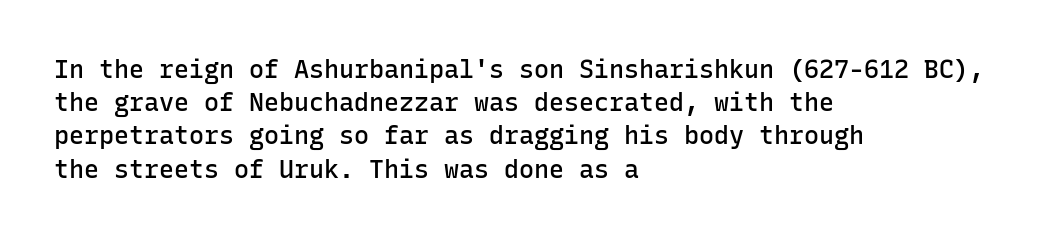
{"italic": "no", "bold": "semi", "underline": "no", "align": "left", "line_spacing": "normal", "line_spacing_ratio": 1.33, "letter_spacing": "normal", "letter_spacing_em": 0.0, "glyph_px": 25}
